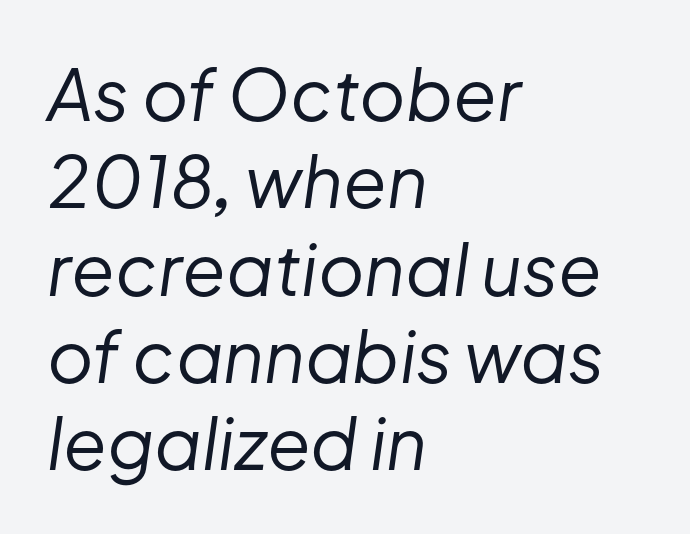
{"italic": "yes", "lean": "right", "slant_degrees": 8, "bold": "no", "weight": "regular", "width": "normal", "stroke_contrast": "low", "x_height": "medium", "monospaced": "no", "underline": "no", "align": "left", "line_spacing_ratio": 1.23, "letter_spacing": "normal", "letter_spacing_em": 0.0, "glyph_px": 71}
